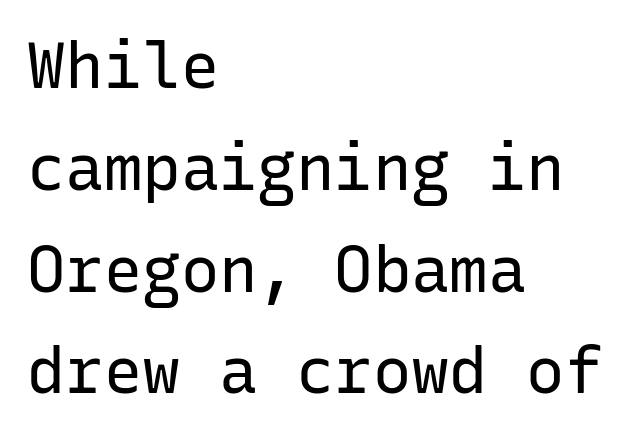
Q: Is the text bold? A: No.
Q: Is the text italic (slanted)? A: No, it is upright.
Q: Is the typeface a serif or a sans-serif typeface? A: Sans-serif.
Q: Is the text underlined? A: No.
Q: How is the paragraph aligned? A: Left-aligned.
Q: Is the spacing between letters normal or unusually wide? A: Normal.
Q: Is the spacing between lines tight, normal or loose? A: Normal.
Q: Width (condensed, normal, or wide)? A: Normal.
Q: Stroke contrast? A: Low.
Q: x-height? A: Medium.
Q: Monospaced? A: Yes.
